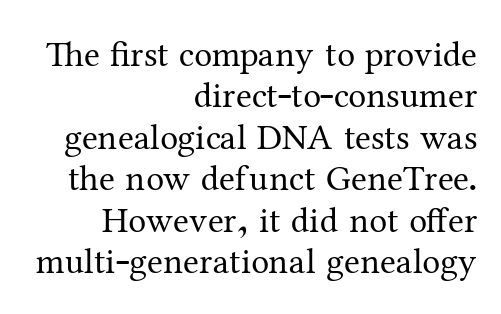
You could call the tracking neutral — neither tight nor loose. Reading down the block, your eye finds every line finishing at a fixed right position. Do the characters align in a grid? No, the font is proportional. Designer's note — italics off, roman on. Cramped leading.
